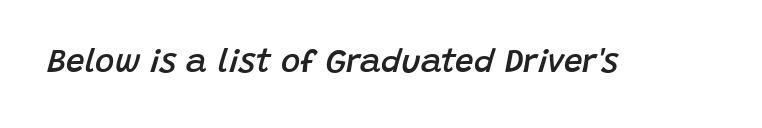
Q: Is the text bold? A: Semi-bold.
Q: Is the text italic (slanted)? A: Yes, it leans right by about 15 degrees.
Q: Is the text underlined? A: No.
Q: Is the spacing between letters normal or unusually wide? A: Normal.
Q: Width (condensed, normal, or wide)? A: Normal.
Q: Stroke contrast? A: Low.
Q: x-height? A: Large.
Q: Monospaced? A: No.
